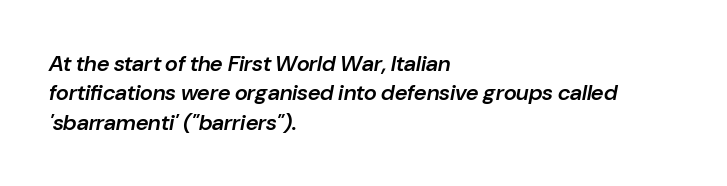
The image shows 22 px text type, italic (leaning right); set left-aligned, normal line spacing (1.33x), normal letter spacing, not underlined.
